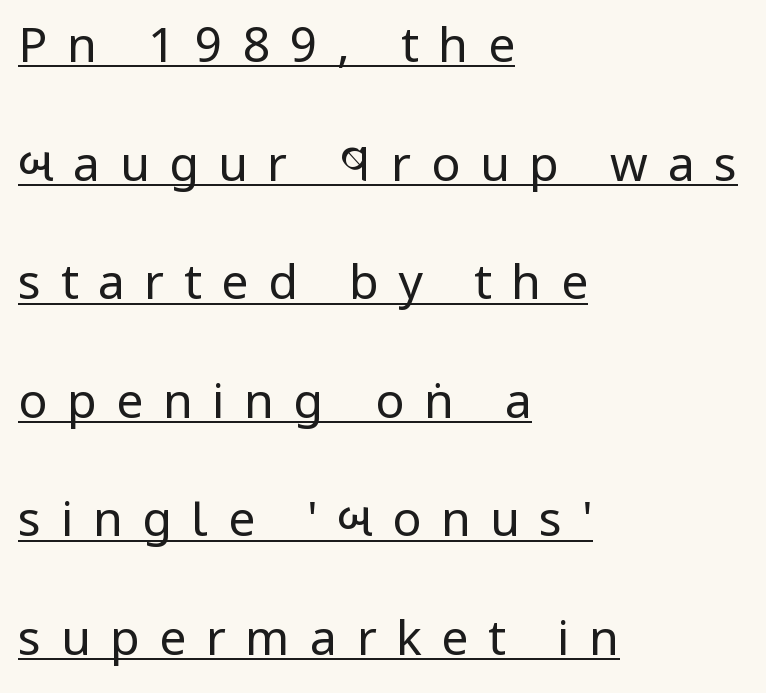
{"serif": "no", "italic": "no", "bold": "no", "weight": "regular", "width": "condensed", "stroke_contrast": "low", "x_height": "large", "monospaced": "no", "underline": "yes", "align": "left", "line_spacing": "loose", "line_spacing_ratio": 2.47, "letter_spacing": "wide", "letter_spacing_em": 0.41, "glyph_px": 48}
